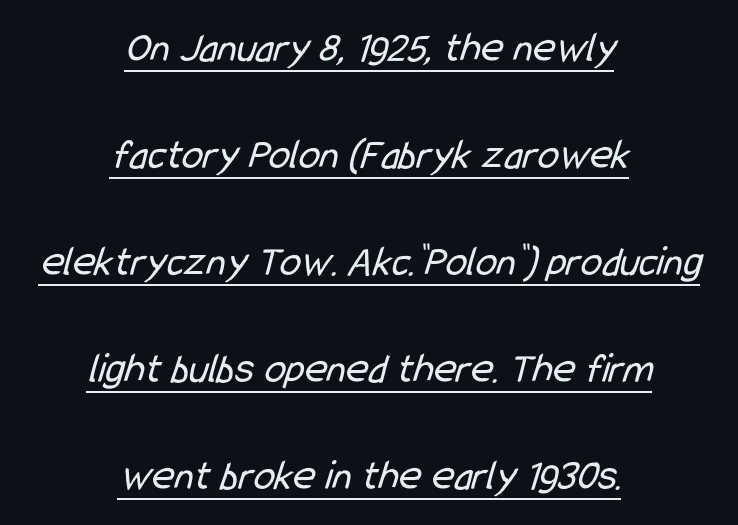
The image shows 43 px regular-weight, condensed sans-serif type; set centered, loose line spacing (2.49x), normal letter spacing, underlined; low stroke contrast and a medium x-height.
